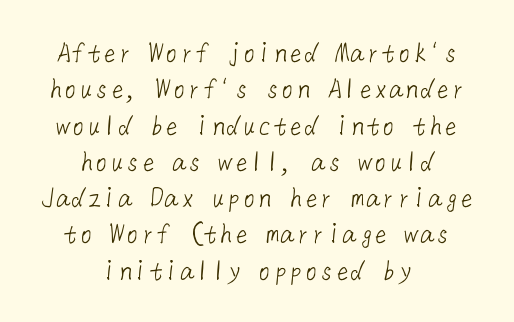
The image shows 31 px light sans-serif type; set centered, line spacing 1.17x, normal letter spacing, not underlined; low stroke contrast and a medium x-height.
